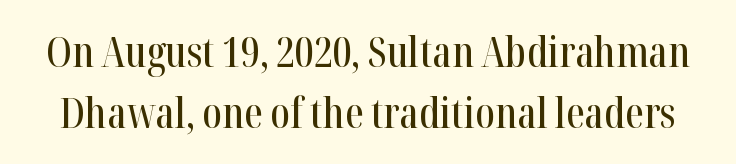
Q: Is the text italic (slanted)? A: No, it is upright.
Q: Is the typeface a serif or a sans-serif typeface? A: Serif.
Q: Is the text underlined? A: No.
Q: Is the spacing between letters normal or unusually wide? A: Normal.
Q: Is the spacing between lines tight, normal or loose? A: Normal.
Q: Width (condensed, normal, or wide)? A: Condensed.
Q: Stroke contrast? A: High.
Q: x-height? A: Medium.
Q: Monospaced? A: No.
